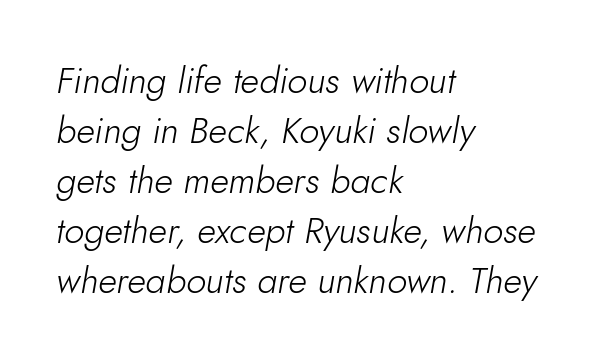
The image shows 36 px light type, italic (leaning right); set left-aligned, normal line spacing (1.39x), normal letter spacing, not underlined; low stroke contrast and a small x-height.
